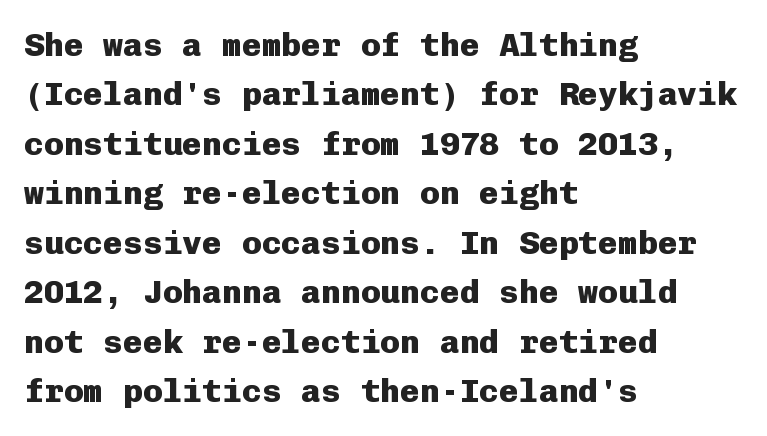
Q: Is the text bold? A: Yes.
Q: Is the text italic (slanted)? A: No, it is upright.
Q: Is the typeface a serif or a sans-serif typeface? A: Sans-serif.
Q: Is the text underlined? A: No.
Q: How is the paragraph aligned? A: Left-aligned.
Q: Is the spacing between letters normal or unusually wide? A: Normal.
Q: Is the spacing between lines tight, normal or loose? A: Normal.
Q: Width (condensed, normal, or wide)? A: Normal.
Q: Stroke contrast? A: Low.
Q: x-height? A: Medium.
Q: Monospaced? A: Yes.
